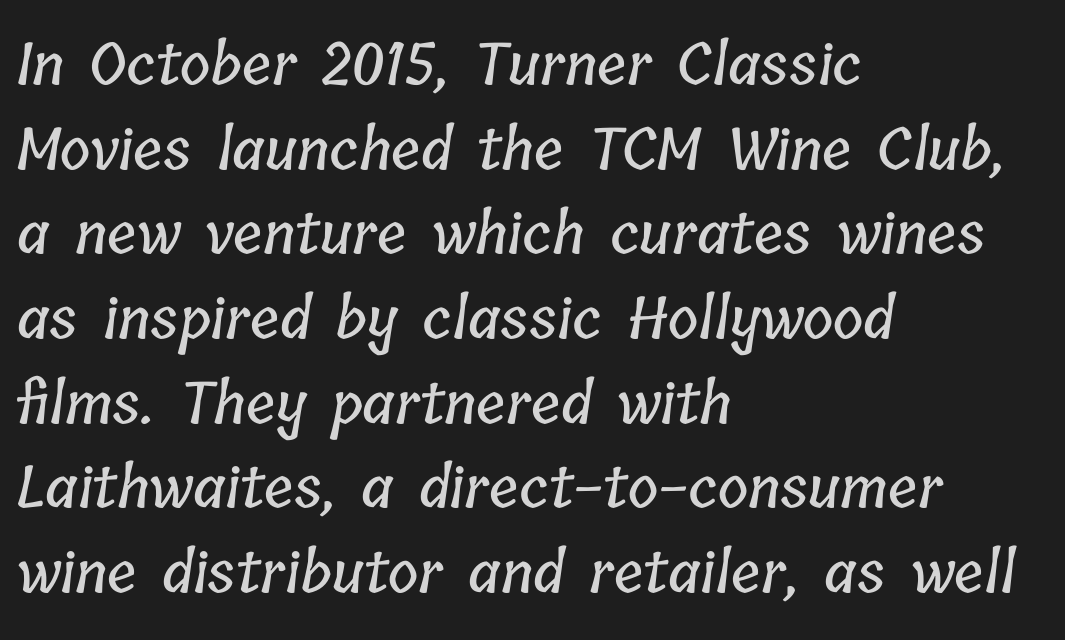
Q: Is the text underlined? A: No.
Q: How is the paragraph aligned? A: Left-aligned.
Q: Is the spacing between letters normal or unusually wide? A: Normal.
Q: Is the spacing between lines tight, normal or loose? A: Normal.
Q: Width (condensed, normal, or wide)? A: Condensed.
Q: Stroke contrast? A: Low.
Q: x-height? A: Medium.
Q: Monospaced? A: No.
